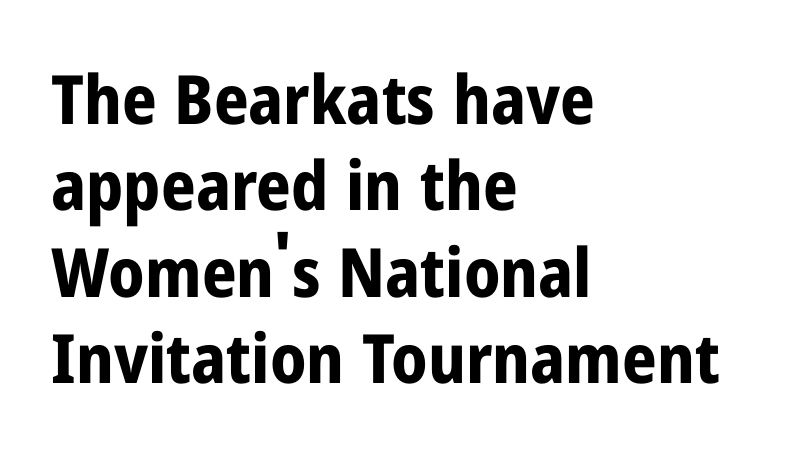
{"serif": "no", "italic": "no", "bold": "yes", "weight": "bold", "width": "condensed", "stroke_contrast": "low", "x_height": "medium", "monospaced": "no", "underline": "no", "align": "left", "line_spacing": "normal", "line_spacing_ratio": 1.27, "letter_spacing": "normal", "letter_spacing_em": 0.0, "glyph_px": 68}
